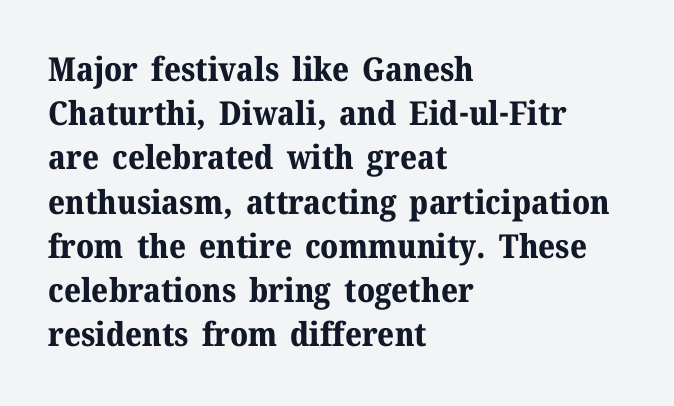
Q: Is the text bold? A: Yes.
Q: Is the text italic (slanted)? A: No, it is upright.
Q: Is the typeface a serif or a sans-serif typeface? A: Serif.
Q: Is the text underlined? A: No.
Q: How is the paragraph aligned? A: Left-aligned.
Q: Is the spacing between letters normal or unusually wide? A: Normal.
Q: Is the spacing between lines tight, normal or loose? A: Normal.
Q: Width (condensed, normal, or wide)? A: Normal.
Q: Stroke contrast? A: Medium.
Q: x-height? A: Medium.
Q: Monospaced? A: No.
